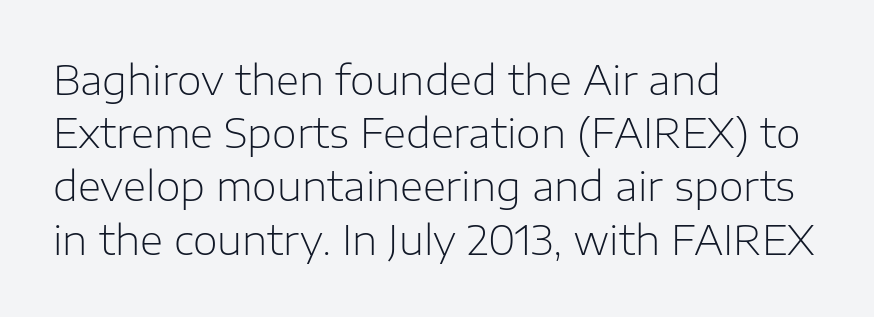
Nothing sits at the stroke ends, so this counts as sans-serif. Nothing unusual about the tracking: characters are spaced as the font intends. The gap between lines stays unmarked. The leading is moderate, giving the passage an even texture.
